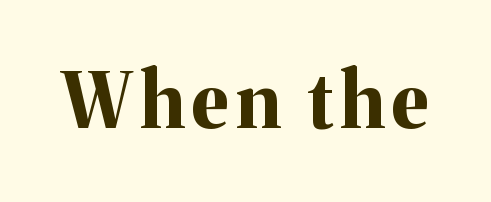
Q: Is the text bold? A: Yes.
Q: Is the text italic (slanted)? A: No, it is upright.
Q: Is the typeface a serif or a sans-serif typeface? A: Serif.
Q: Is the text underlined? A: No.
Q: Width (condensed, normal, or wide)? A: Normal.
Q: Stroke contrast? A: Medium.
Q: x-height? A: Medium.
Q: Monospaced? A: No.
